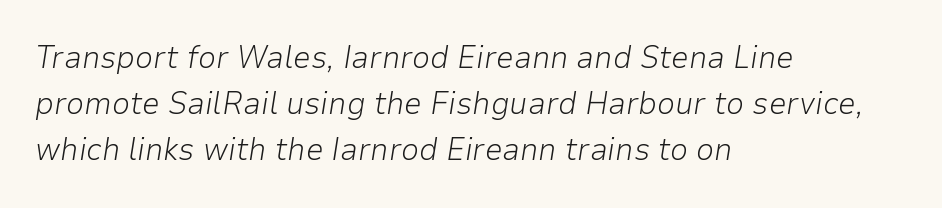
Q: Is the text bold? A: No.
Q: Is the text italic (slanted)? A: Yes, it leans right by about 9 degrees.
Q: Is the text underlined? A: No.
Q: How is the paragraph aligned? A: Left-aligned.
Q: Is the spacing between letters normal or unusually wide? A: Normal.
Q: Is the spacing between lines tight, normal or loose? A: Normal.
Q: Width (condensed, normal, or wide)? A: Normal.
Q: Stroke contrast? A: Low.
Q: x-height? A: Medium.
Q: Monospaced? A: No.
